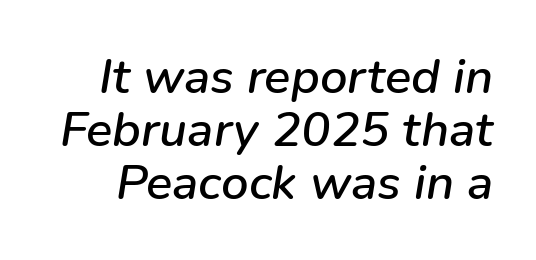
The image shows 49 px text type, italic (leaning right); set tight line spacing (1.08x), normal letter spacing, not underlined; low stroke contrast and a medium x-height.
